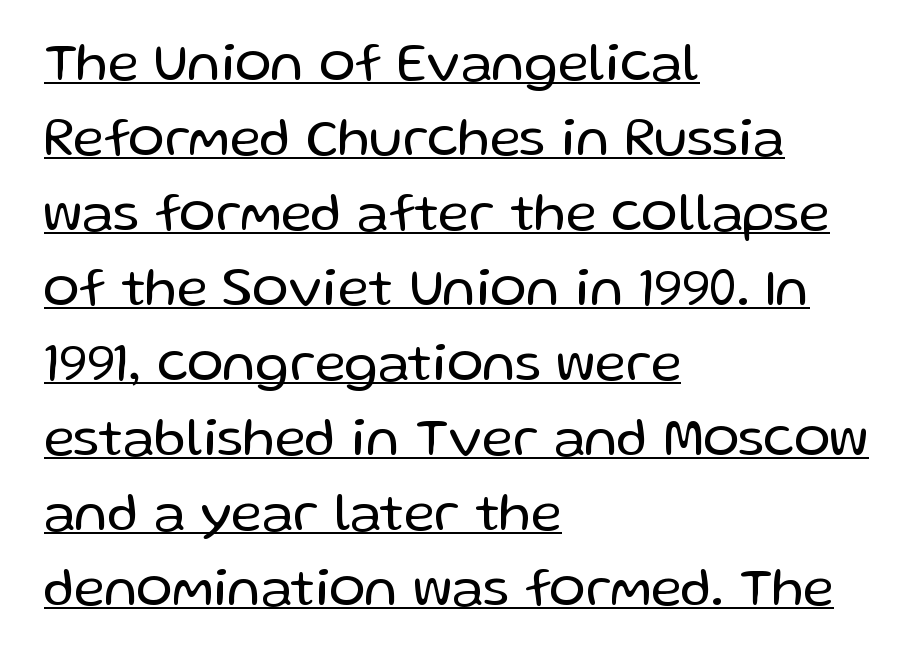
{"serif": "no", "italic": "no", "bold": "no", "weight": "regular", "width": "normal", "stroke_contrast": "low", "x_height": "medium", "monospaced": "no", "underline": "yes", "align": "left", "line_spacing": "normal", "line_spacing_ratio": 1.39, "letter_spacing": "normal", "letter_spacing_em": 0.0, "glyph_px": 54}
